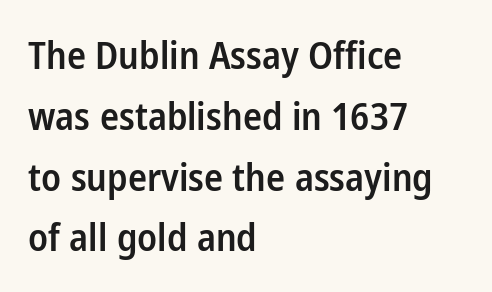
The image shows 38 px semibold, condensed sans-serif type, upright; set left-aligned, normal line spacing (1.6x), normal letter spacing, not underlined; low stroke contrast and a medium x-height.
